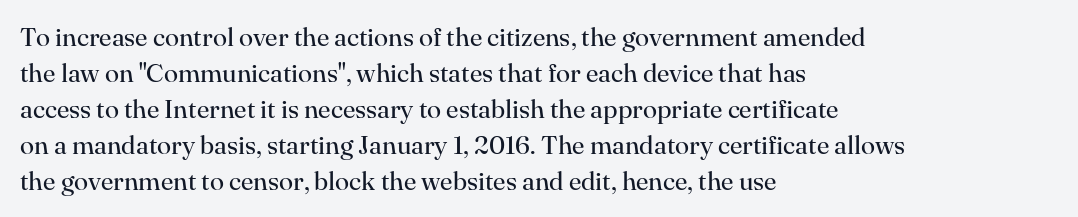
The image shows 26 px text type, upright; set left-aligned, normal line spacing (1.38x), normal letter spacing, not underlined.
